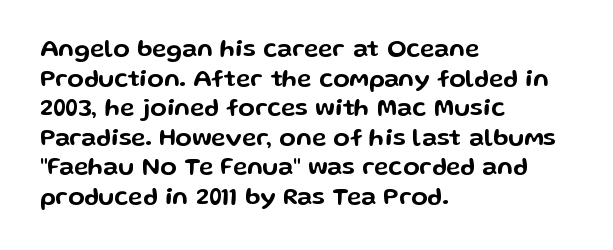
Q: Is the text italic (slanted)? A: No, it is upright.
Q: Is the text underlined? A: No.
Q: How is the paragraph aligned? A: Left-aligned.
Q: Is the spacing between letters normal or unusually wide? A: Normal.
